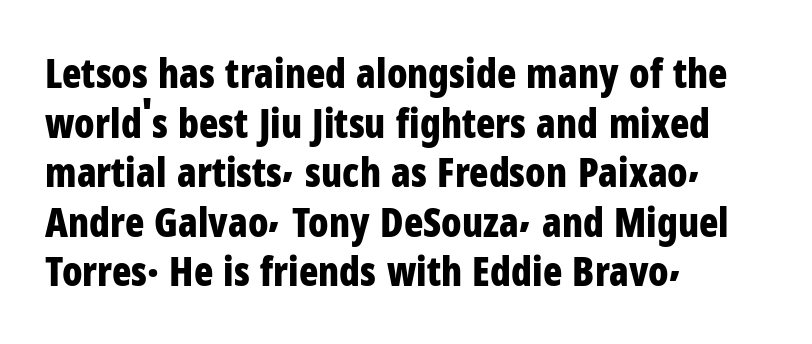
Q: Is the text bold? A: Yes.
Q: Is the text italic (slanted)? A: No, it is upright.
Q: Is the typeface a serif or a sans-serif typeface? A: Sans-serif.
Q: Is the text underlined? A: No.
Q: How is the paragraph aligned? A: Left-aligned.
Q: Is the spacing between letters normal or unusually wide? A: Normal.
Q: Width (condensed, normal, or wide)? A: Condensed.
Q: Stroke contrast? A: Low.
Q: x-height? A: Medium.
Q: Monospaced? A: No.
